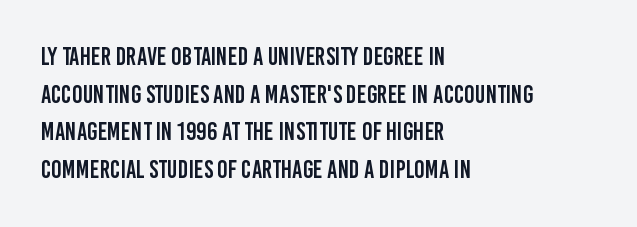
{"italic": "no", "underline": "no", "align": "left", "line_spacing": "normal", "line_spacing_ratio": 1.51, "letter_spacing": "normal", "letter_spacing_em": 0.0, "glyph_px": 25}
